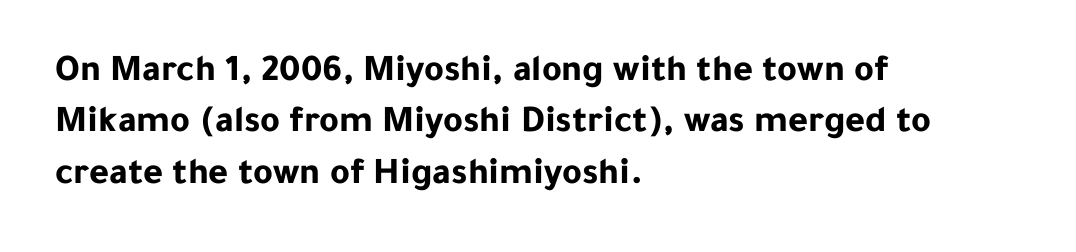
{"serif": "no", "italic": "no", "bold": "yes", "weight": "bold", "width": "normal", "stroke_contrast": "low", "x_height": "medium", "monospaced": "no", "underline": "no", "align": "left", "line_spacing": "normal", "line_spacing_ratio": 1.35, "letter_spacing": "normal", "letter_spacing_em": 0.0, "glyph_px": 38}
